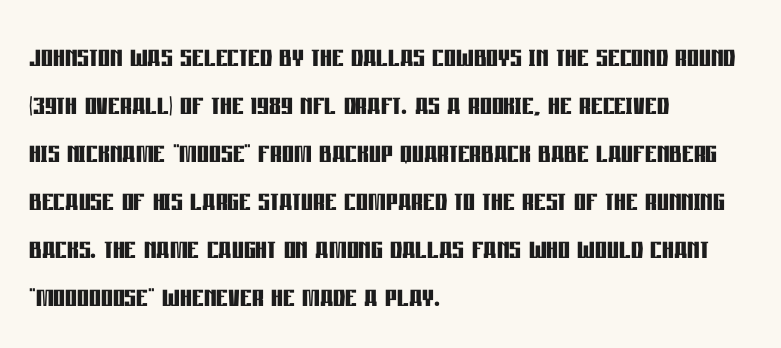
The image shows 37 px semibold, condensed sans-serif type, upright; set left-aligned, normal line spacing (1.3x), normal letter spacing, not underlined; low stroke contrast and a large x-height.
